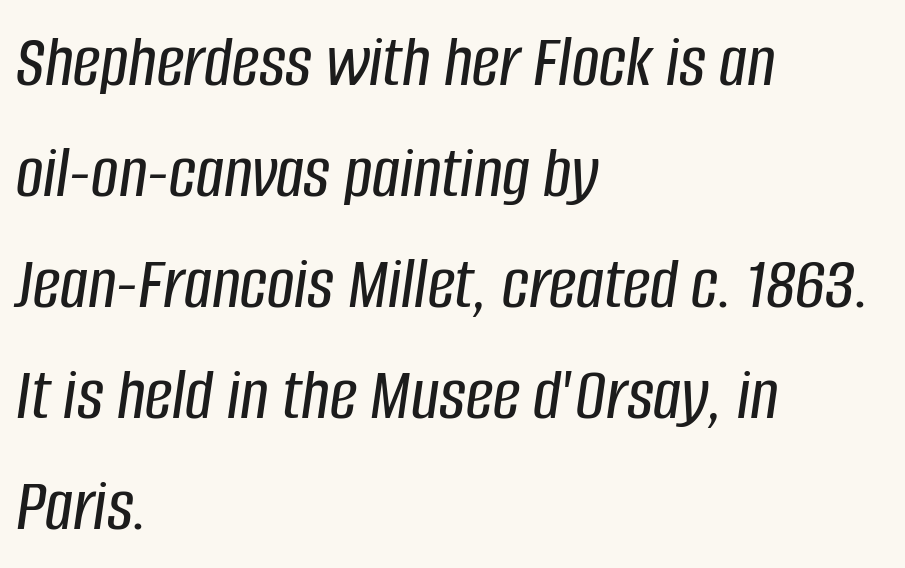
The image shows 76 px condensed type, italic (leaning right); set left-aligned, normal line spacing (1.46x), normal letter spacing, not underlined; low stroke contrast and a large x-height.
